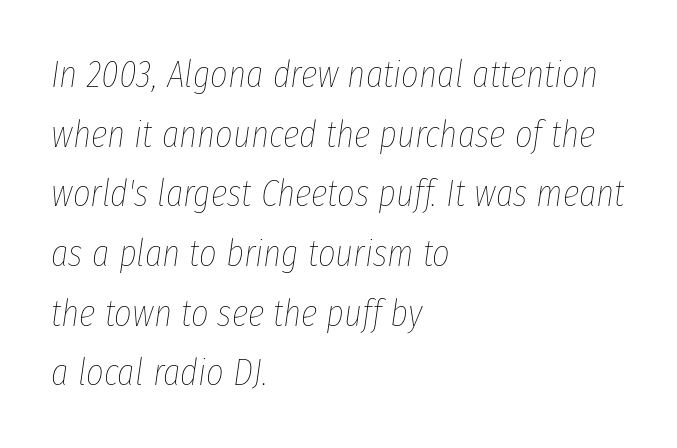
{"italic": "yes", "lean": "right", "slant_degrees": 8, "bold": "no", "weight": "thin", "width": "condensed", "stroke_contrast": "low", "x_height": "medium", "monospaced": "no", "underline": "no", "align": "left", "line_spacing": "normal", "line_spacing_ratio": 1.57, "letter_spacing": "normal", "letter_spacing_em": 0.0, "glyph_px": 38}
